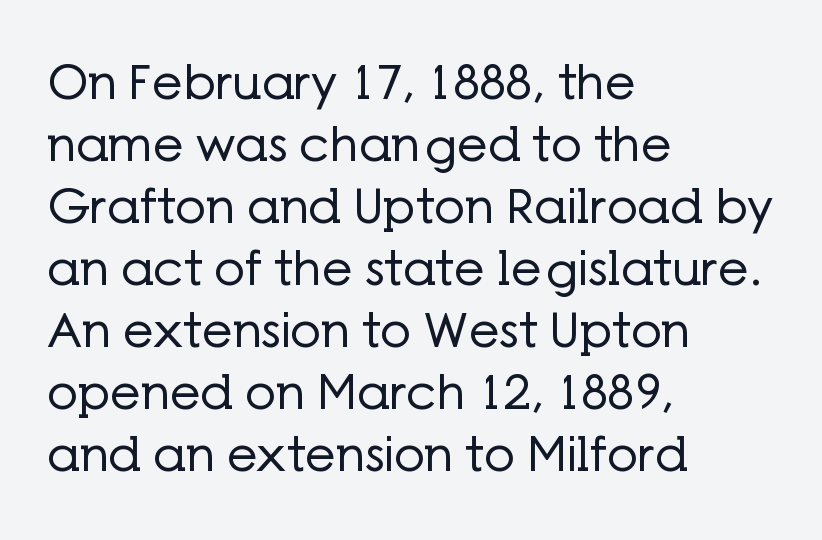
The image shows 48 px regular-weight sans-serif type, upright; set left-aligned, normal line spacing (1.29x), normal letter spacing, not underlined; low stroke contrast and a medium x-height.
